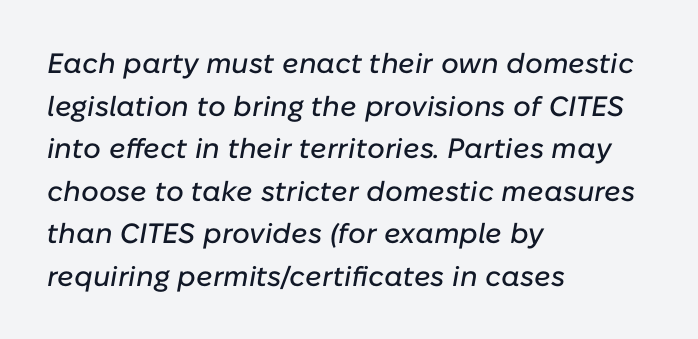
Q: Is the text italic (slanted)? A: Yes, it leans right by about 10 degrees.
Q: Is the text underlined? A: No.
Q: How is the paragraph aligned? A: Left-aligned.
Q: Is the spacing between letters normal or unusually wide? A: Normal.
Q: Is the spacing between lines tight, normal or loose? A: Normal.
Q: Width (condensed, normal, or wide)? A: Normal.
Q: Stroke contrast? A: Low.
Q: x-height? A: Medium.
Q: Monospaced? A: No.
